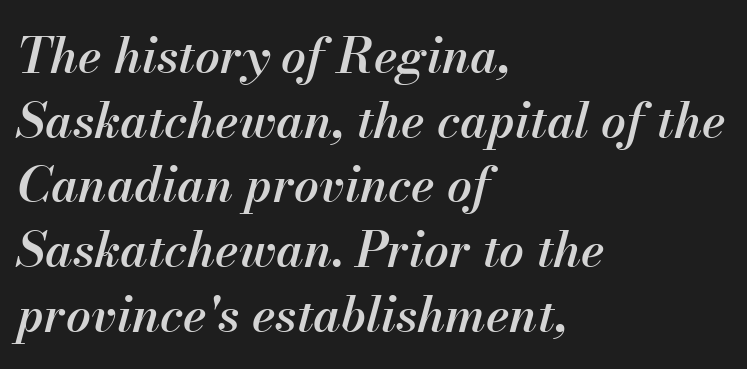
Decoration check: the copy has no underline. Is the letter spacing exaggerated? No — it looks like the ordinary default. Slant detected: the letters are inclined. Typeset ragged right — the left edge is the straight one. The letters are semibold — heavier than regular but short of a full bold. Do the characters align in a grid? No, the font is proportional.
